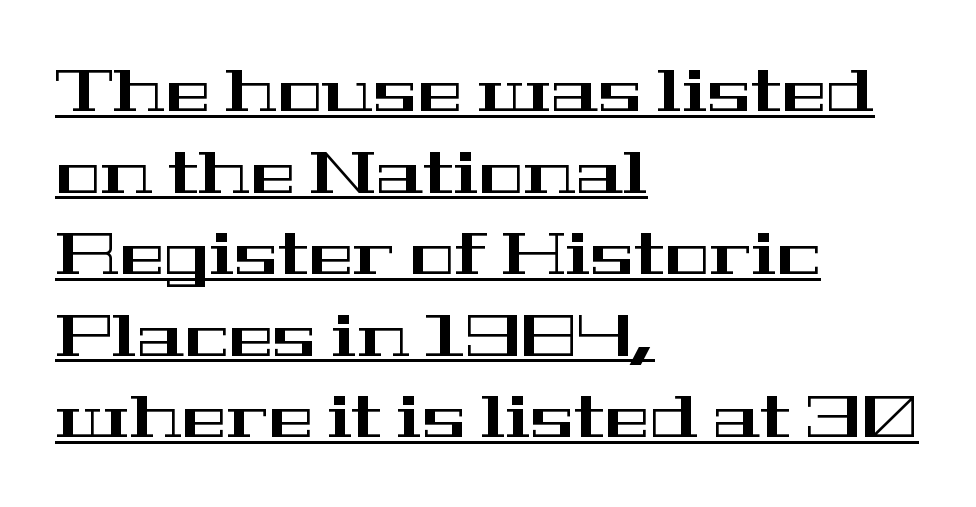
{"serif": "yes", "italic": "no", "width": "wide", "stroke_contrast": "high", "x_height": "medium", "monospaced": "no", "underline": "yes", "align": "left", "line_spacing": "normal", "line_spacing_ratio": 1.36, "letter_spacing": "normal", "letter_spacing_em": 0.0, "glyph_px": 60}
